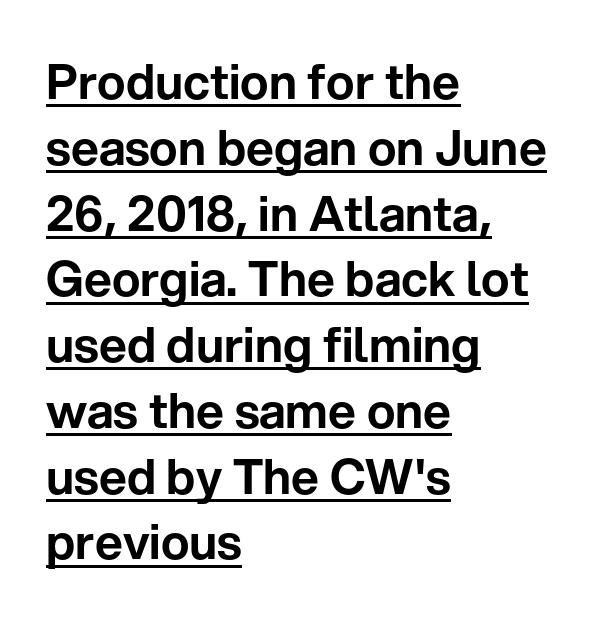
{"serif": "no", "italic": "no", "width": "normal", "stroke_contrast": "low", "x_height": "medium", "monospaced": "no", "underline": "yes", "align": "left", "line_spacing": "normal", "line_spacing_ratio": 1.37, "letter_spacing": "normal", "letter_spacing_em": 0.0, "glyph_px": 48}
